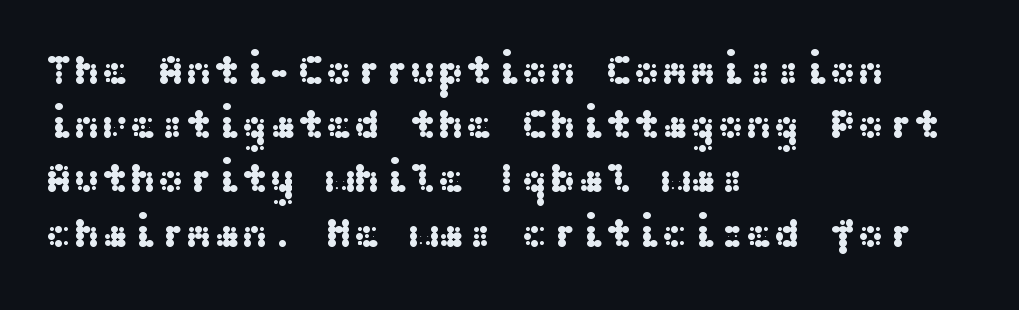
The gaps between neighbouring characters are ordinary and unremarkable. The axis of the letterforms is exactly vertical. The rows are spaced the way most documents space them. The typeface chosen for these lines omits serifs. The zone under the glyphs is completely vacant. Caption: multi-line text, flush left, ragged right.
